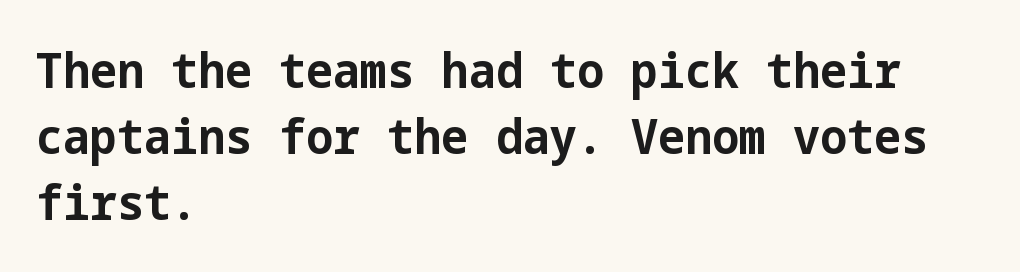
{"serif": "no", "italic": "no", "bold": "yes", "weight": "bold", "width": "normal", "stroke_contrast": "low", "x_height": "medium", "underline": "no", "align": "left", "line_spacing": "normal", "line_spacing_ratio": 1.38, "letter_spacing": "normal", "letter_spacing_em": 0.0, "glyph_px": 48}
